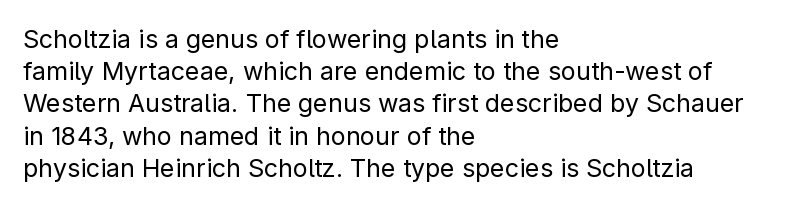
The image shows 25 px text type, upright; set left-aligned, normal line spacing (1.29x), normal letter spacing, not underlined.
